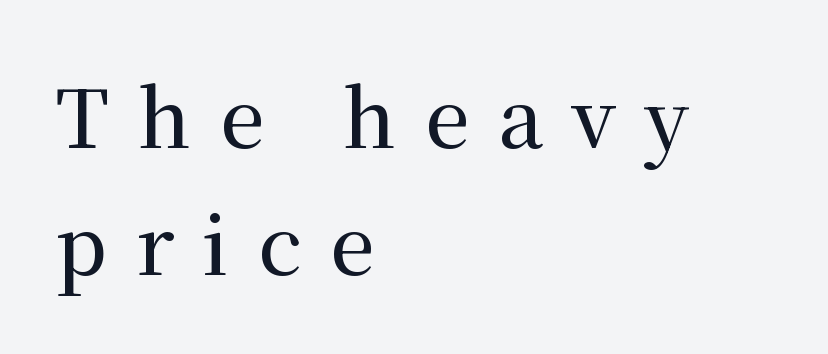
Words appear elongated and porous because spacing is wide. The lines in this sample share a left origin and differ only in where they stop. This sample has the flowing, uneven cadence of proportional lettering. Decoration check: the copy has no underline. You can tell from the footed stems that serif type was used. Horizontal bands of white between lines are of average thickness.
